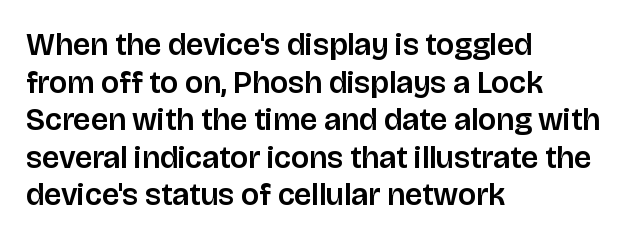
The image shows 31 px sans-serif type, upright; set left-aligned, line spacing 1.21x, normal letter spacing, not underlined; low stroke contrast and a large x-height.
